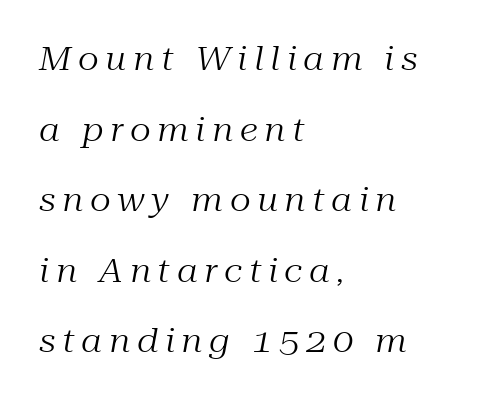
Honestly, the rows look like they've been pulled way apart. The letters carry serifs — small finishing strokes at the ends of their stems. Underline: absent. Someone cranked the tracking dial way up on this one. Note the varied advance widths — an 'i' is clearly narrower than an 'm'. Casual observation: everything's shoved over to the left.
